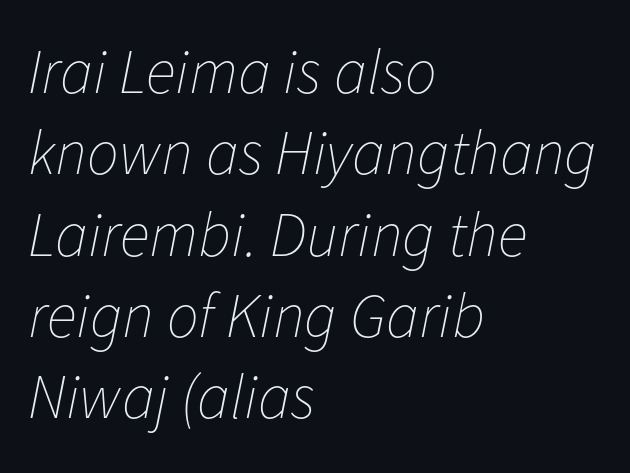
{"italic": "yes", "lean": "right", "slant_degrees": 11, "bold": "no", "weight": "thin", "width": "normal", "stroke_contrast": "low", "x_height": "medium", "monospaced": "no", "underline": "no", "align": "left", "line_spacing": "normal", "line_spacing_ratio": 1.29, "letter_spacing": "normal", "letter_spacing_em": 0.0, "glyph_px": 63}
